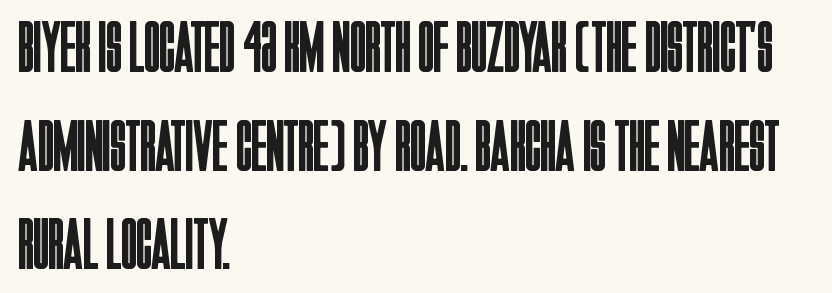
{"serif": "no", "italic": "no", "bold": "no", "weight": "regular", "width": "condensed", "stroke_contrast": "low", "x_height": "large", "monospaced": "no", "underline": "no", "align": "left", "line_spacing": "normal", "line_spacing_ratio": 1.37, "letter_spacing": "normal", "letter_spacing_em": 0.0, "glyph_px": 72}
